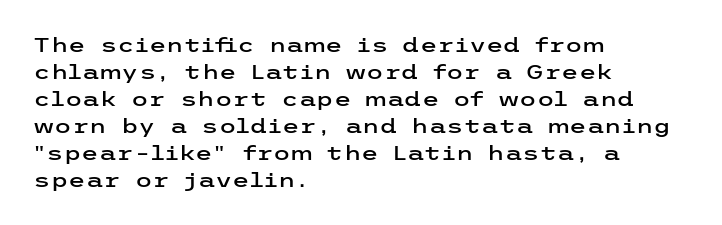
The image shows 20 px text type, upright; set left-aligned, normal line spacing (1.35x), normal letter spacing, not underlined.
